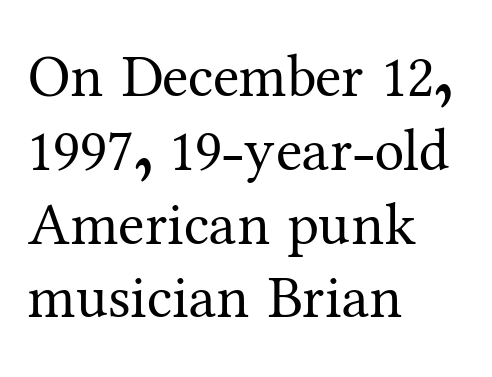
{"serif": "yes", "italic": "no", "bold": "no", "weight": "regular", "width": "normal", "stroke_contrast": "medium", "x_height": "medium", "monospaced": "no", "underline": "no", "align": "left", "line_spacing_ratio": 1.23, "letter_spacing": "normal", "letter_spacing_em": 0.0, "glyph_px": 60}
